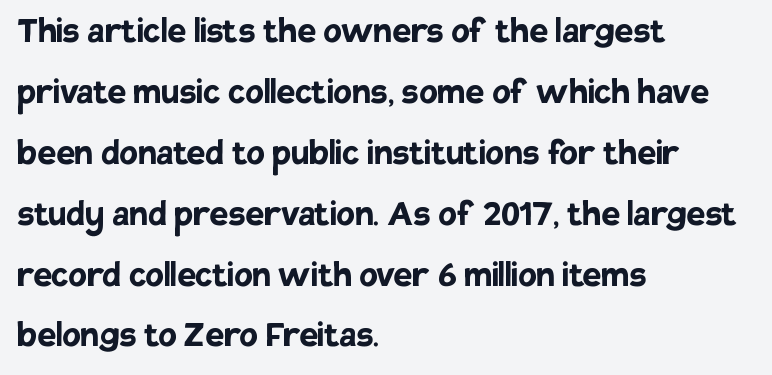
Q: Is the text bold? A: Yes.
Q: Is the text italic (slanted)? A: No, it is upright.
Q: Is the typeface a serif or a sans-serif typeface? A: Sans-serif.
Q: Is the text underlined? A: No.
Q: How is the paragraph aligned? A: Left-aligned.
Q: Is the spacing between letters normal or unusually wide? A: Normal.
Q: Is the spacing between lines tight, normal or loose? A: Normal.
Q: Width (condensed, normal, or wide)? A: Normal.
Q: Stroke contrast? A: Low.
Q: x-height? A: Large.
Q: Monospaced? A: No.
